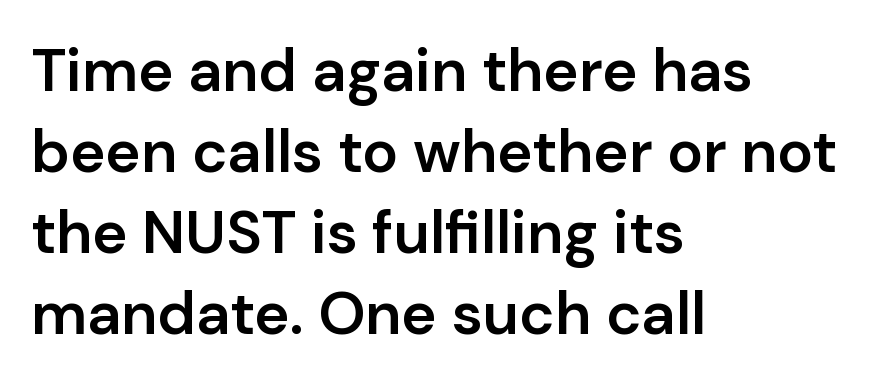
The image shows 60 px semibold sans-serif type, upright; set left-aligned, normal line spacing (1.35x), normal letter spacing, not underlined; low stroke contrast and a medium x-height.
